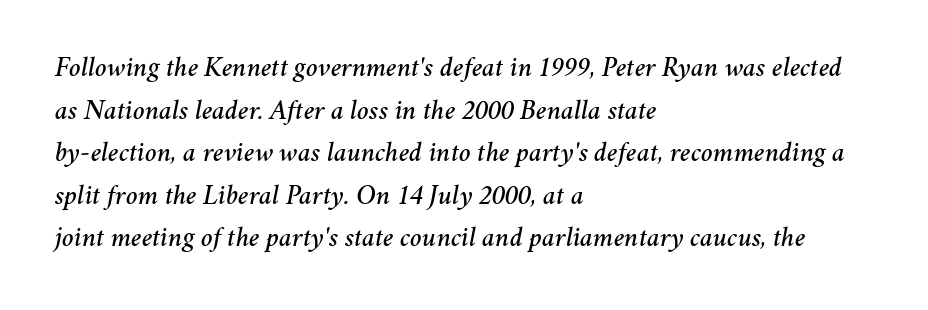
The rendering uses a moderate line-height, typical for paragraphs. The string is rendered with underlining switched off. These lines are rendered in a variable-pitch font. Slant detected: the letters are inclined. Compared with typical body copy, the letter spacing here is the same.
